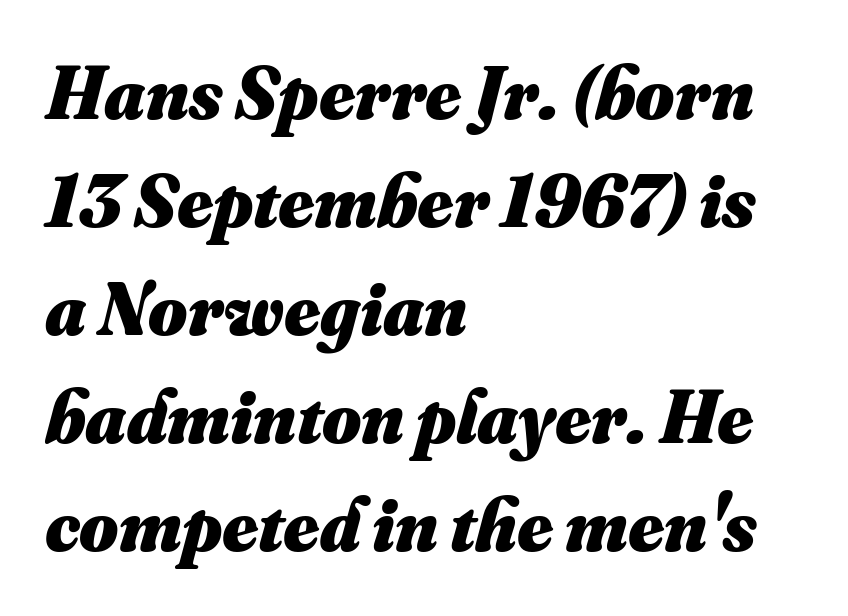
{"bold": "yes", "weight": "heavy", "width": "normal", "stroke_contrast": "medium", "x_height": "small", "monospaced": "no", "underline": "no", "align": "left", "line_spacing": "normal", "line_spacing_ratio": 1.44, "letter_spacing": "normal", "letter_spacing_em": 0.0, "glyph_px": 75}
